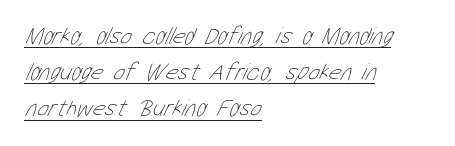
The image shows 24 px text type; set left-aligned, normal line spacing (1.51x), normal letter spacing, underlined.
